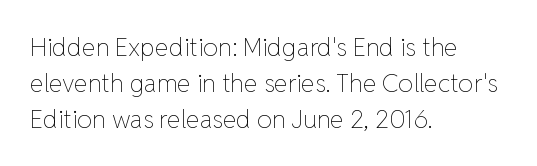
{"italic": "no", "bold": "no", "underline": "no", "align": "left", "line_spacing": "normal", "line_spacing_ratio": 1.44, "letter_spacing": "normal", "letter_spacing_em": 0.0, "glyph_px": 25}
